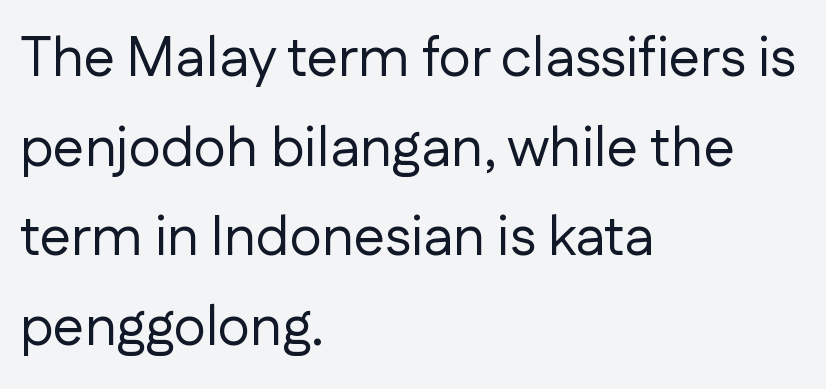
The image shows 56 px regular-weight sans-serif type, upright; set left-aligned, normal line spacing (1.6x), normal letter spacing, not underlined; low stroke contrast and a medium x-height.
